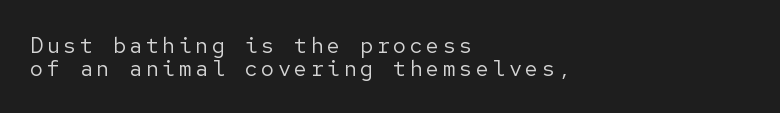
Stem width sits at or under what a default text font uses. The passage is arranged the way most books set body copy — flush left. A clean baseline with only descenders dipping below it. Notice how the stems are strictly vertical — no italics here. The vertical gap from one line to the next is small.
